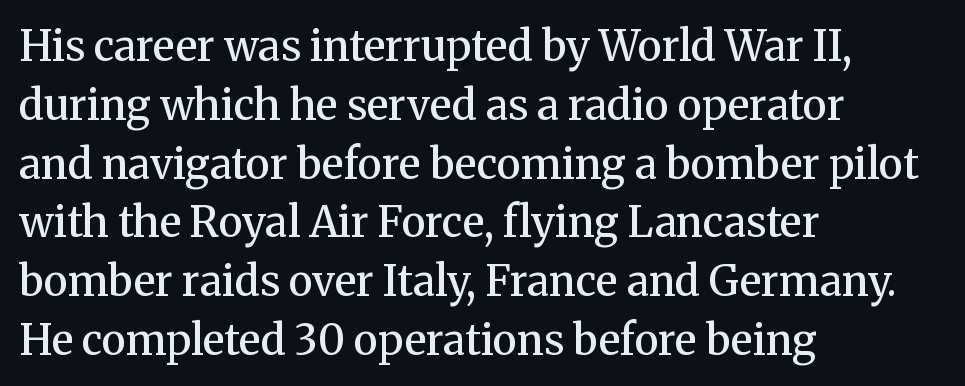
The image shows 42 px semibold serif type, upright; set left-aligned, normal line spacing (1.4x), normal letter spacing, not underlined; medium stroke contrast and a medium x-height.
